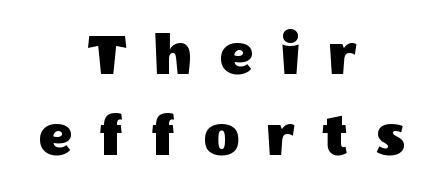
The image shows 63 px sans-serif type, upright; set centered, normal line spacing (1.29x), unusually wide letter spacing (+0.43 em), not underlined; a large x-height.
